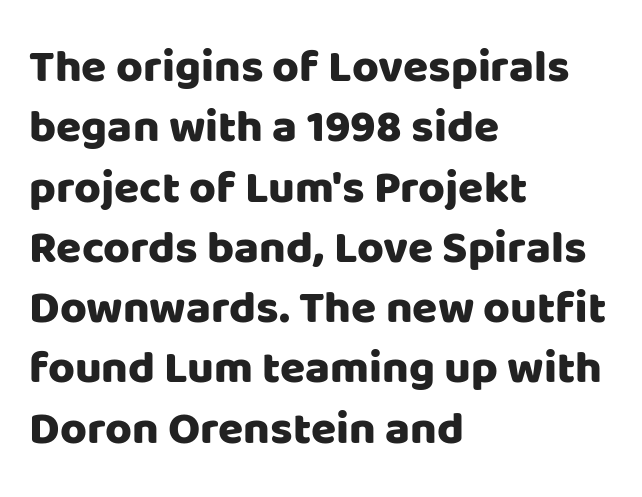
The image shows 46 px sans-serif type, upright; set left-aligned, normal line spacing (1.31x), normal letter spacing, not underlined; low stroke contrast and a large x-height.
